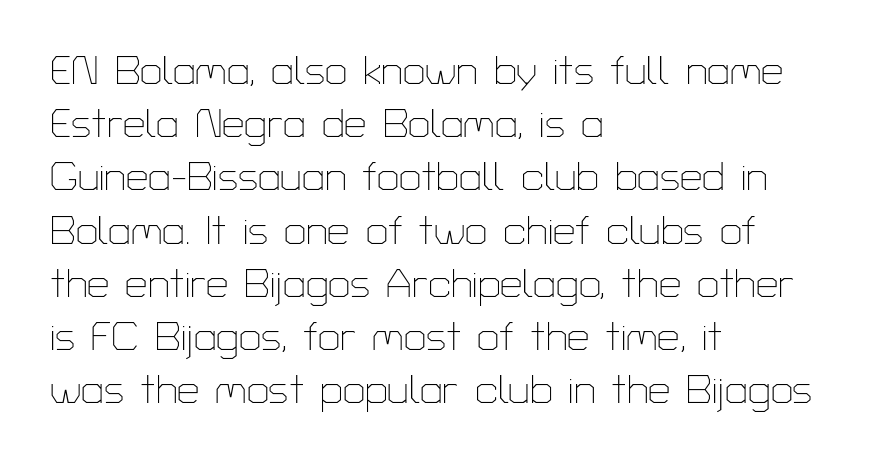
{"serif": "no", "italic": "no", "bold": "no", "weight": "thin", "width": "normal", "stroke_contrast": "low", "x_height": "medium", "monospaced": "no", "underline": "no", "align": "left", "line_spacing": "normal", "line_spacing_ratio": 1.33, "letter_spacing": "normal", "letter_spacing_em": 0.0, "glyph_px": 40}
